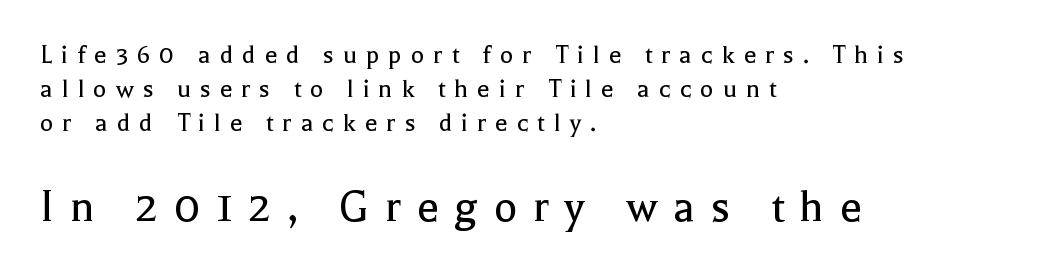
{"serif": "yes", "italic": "no", "bold": "no", "weight": "regular", "width": "normal", "x_height": "medium", "monospaced": "no", "underline": "no", "align": "left", "line_spacing_ratio": 1.22, "letter_spacing": "wide", "letter_spacing_em": 0.32, "larger_block": "second", "size_ratio": 1.75, "glyph_px": 49}
